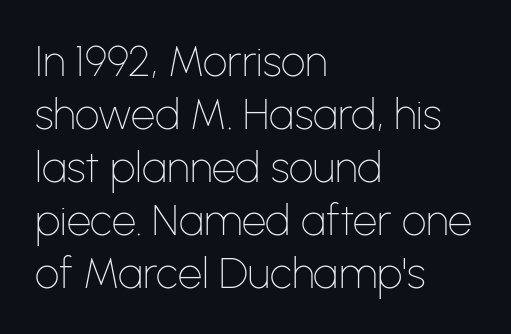
The image shows 43 px thin sans-serif type, upright; set left-aligned, line spacing 1.23x, normal letter spacing, not underlined; low stroke contrast and a medium x-height.
